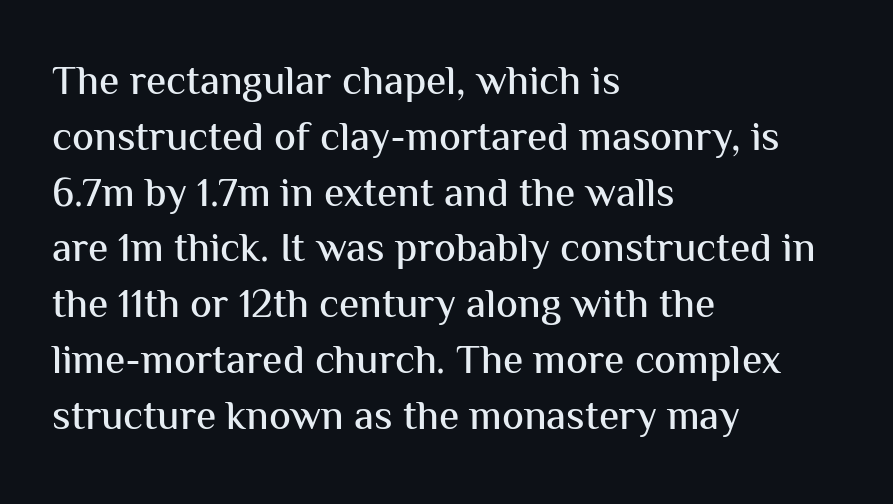
Q: Is the text italic (slanted)? A: No, it is upright.
Q: Is the typeface a serif or a sans-serif typeface? A: Sans-serif.
Q: Is the text underlined? A: No.
Q: How is the paragraph aligned? A: Left-aligned.
Q: Is the spacing between letters normal or unusually wide? A: Normal.
Q: Is the spacing between lines tight, normal or loose? A: Normal.
Q: Width (condensed, normal, or wide)? A: Normal.
Q: Stroke contrast? A: Medium.
Q: x-height? A: Medium.
Q: Monospaced? A: No.
